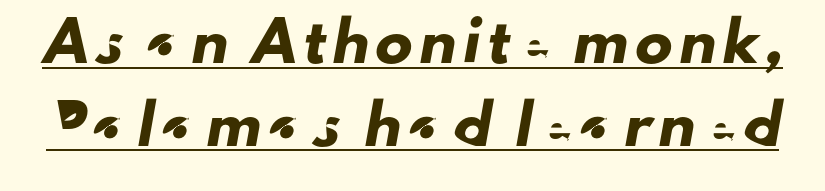
{"serif": "no", "width": "normal", "stroke_contrast": "low", "x_height": "small", "monospaced": "no", "underline": "yes", "line_spacing": "loose", "line_spacing_ratio": 2.23, "glyph_px": 37}
